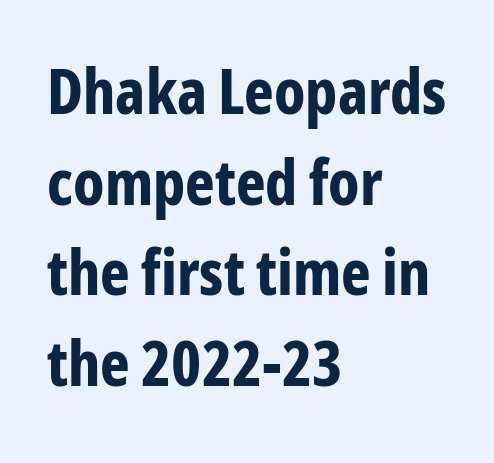
The designer went with a sans here, leaving each stem footless. Line spacing here is normal. Horizontally, the lines are justified to the leading edge only. Here the glyphs are tracked normally, forming tight word shapes. Each row of text sits above clean, open space.
